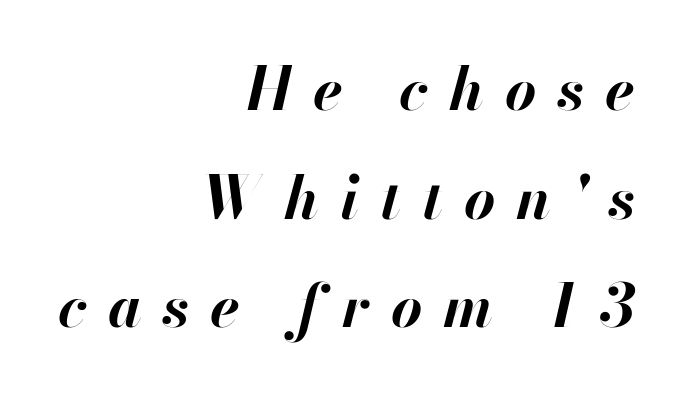
Q: Is the text bold? A: Yes.
Q: Is the text italic (slanted)? A: Yes, it leans right by about 13 degrees.
Q: Is the text underlined? A: No.
Q: How is the paragraph aligned? A: Right-aligned.
Q: Is the spacing between letters normal or unusually wide? A: Unusually wide.
Q: Width (condensed, normal, or wide)? A: Normal.
Q: Stroke contrast? A: High.
Q: x-height? A: Small.
Q: Monospaced? A: No.
